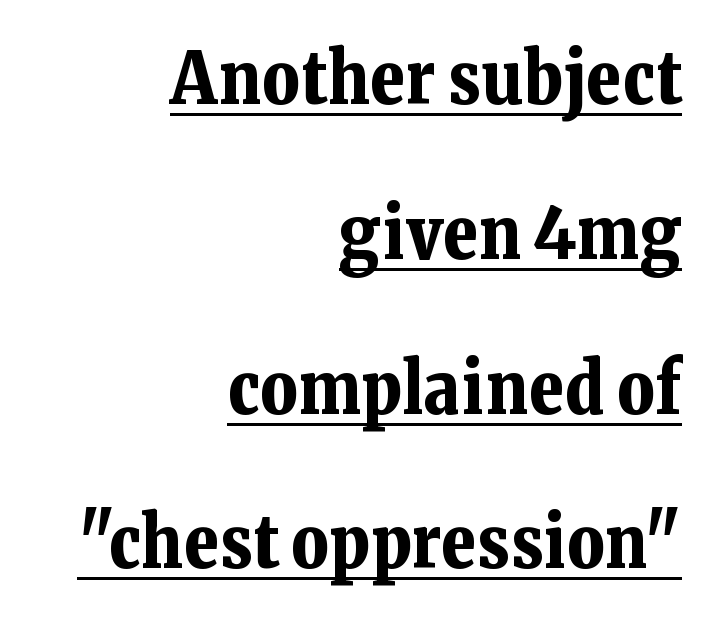
{"serif": "yes", "italic": "no", "bold": "yes", "weight": "bold", "width": "normal", "stroke_contrast": "low", "x_height": "medium", "monospaced": "no", "underline": "yes", "align": "right", "line_spacing": "loose", "line_spacing_ratio": 2.15, "letter_spacing": "normal", "letter_spacing_em": 0.0, "glyph_px": 72}
